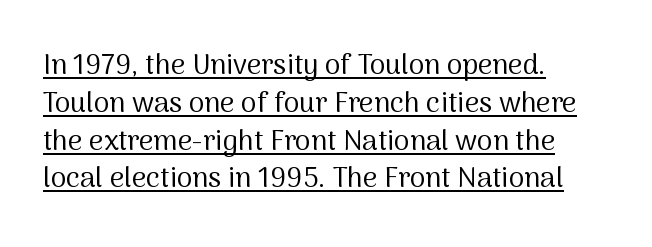
{"serif": "no", "italic": "no", "bold": "no", "weight": "regular", "width": "normal", "stroke_contrast": "medium", "x_height": "medium", "monospaced": "no", "underline": "yes", "align": "left", "line_spacing": "normal", "line_spacing_ratio": 1.35, "letter_spacing": "normal", "letter_spacing_em": 0.0, "glyph_px": 28}
